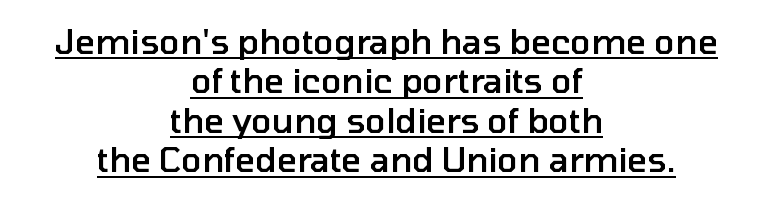
Spacing verdict: proportional, widths tailored to each character. Visually the block forms a symmetrical silhouette, jagged on both flanks. The letters sit at their default tracking, neither squeezed nor spread. In terms of weight, the rendering is demibold, just under bold. Posture: upright roman. Somebody hit Ctrl+U on this one — the words are underlined.
